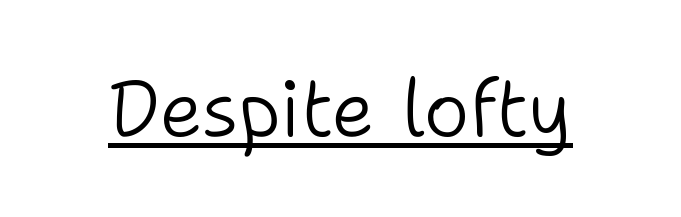
The image shows 79 px light sans-serif type, upright; set normal letter spacing, underlined; low stroke contrast and a medium x-height.
